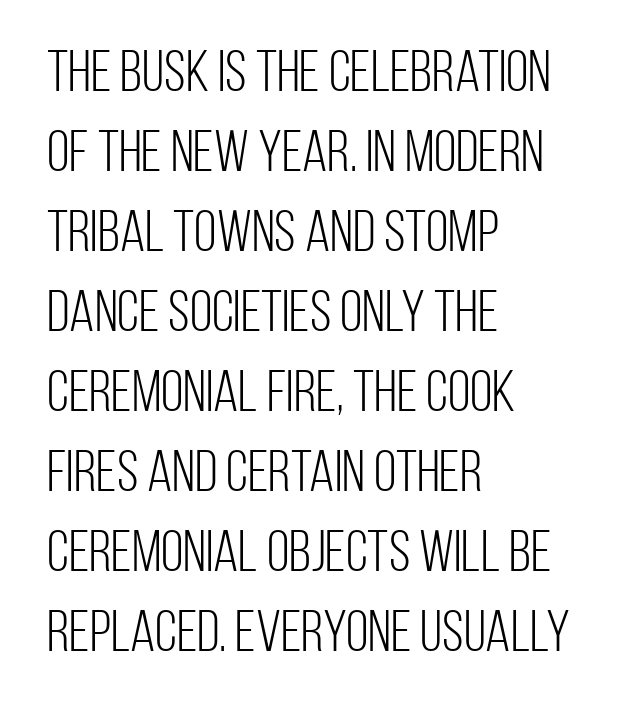
The image shows 58 px light, condensed sans-serif type, upright; set left-aligned, normal line spacing (1.38x), normal letter spacing, not underlined; low stroke contrast and a large x-height.
